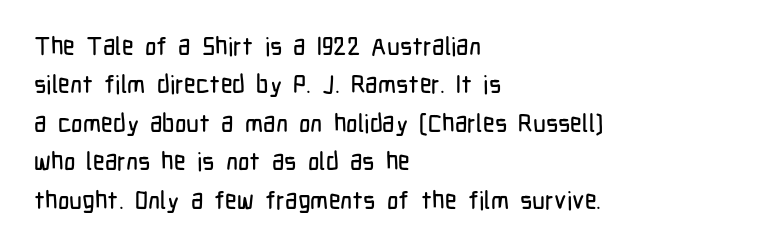
The image shows 25 px text type, upright; set left-aligned, normal line spacing (1.54x), normal letter spacing, not underlined.
